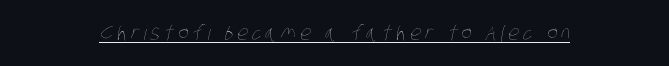
A continuous stroke trails under the words, as in a hyperlink. Weight class: somewhere from thin through regular. The letterforms stand isolated, each surrounded by extra space.
